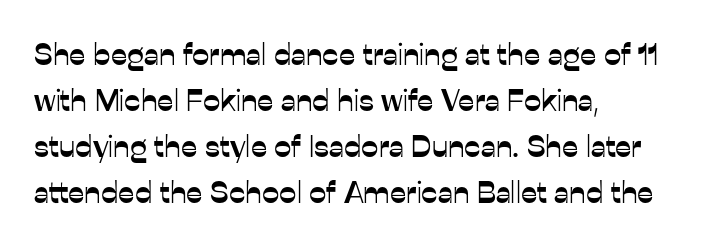
{"serif": "no", "italic": "no", "width": "normal", "stroke_contrast": "low", "x_height": "medium", "monospaced": "no", "underline": "no", "align": "left", "line_spacing": "normal", "line_spacing_ratio": 1.48, "letter_spacing": "normal", "letter_spacing_em": 0.0, "glyph_px": 31}
